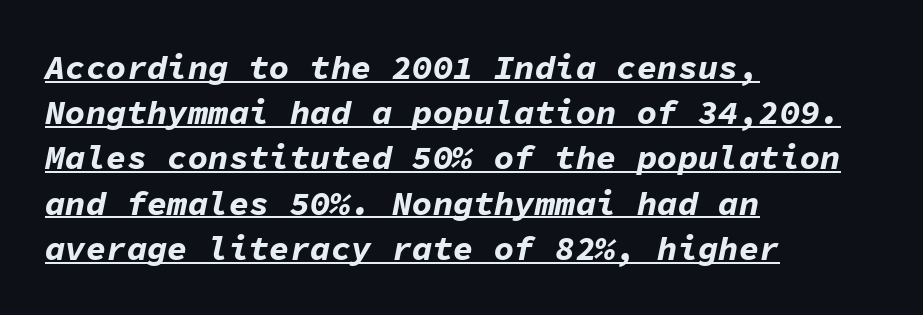
Q: Is the text bold? A: Yes.
Q: Is the text italic (slanted)? A: Yes, it leans right by about 11 degrees.
Q: Is the text underlined? A: Yes.
Q: How is the paragraph aligned? A: Left-aligned.
Q: Is the spacing between letters normal or unusually wide? A: Normal.
Q: Is the spacing between lines tight, normal or loose? A: Normal.
Q: Width (condensed, normal, or wide)? A: Normal.
Q: Stroke contrast? A: Low.
Q: x-height? A: Medium.
Q: Monospaced? A: Yes.
